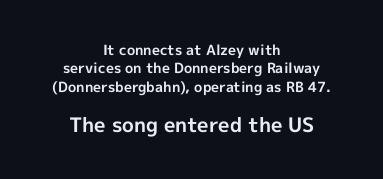
The image shows 20 px bold type, upright; set centered, normal line spacing (1.31x), normal letter spacing, not underlined; the second (bottom) block is 1.43x larger.
